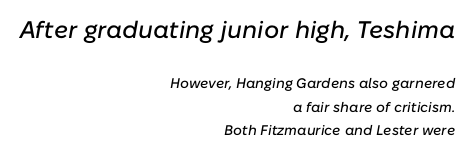
Q: Is the text italic (slanted)? A: Yes, it leans right by about 10 degrees.
Q: Is the text underlined? A: No.
Q: How is the paragraph aligned? A: Right-aligned.
Q: Is the spacing between letters normal or unusually wide? A: Normal.
Q: Is the spacing between lines tight, normal or loose? A: Normal.
Q: Which block of text is set in a larger size, the first (top) or the second (bottom)? A: The first (top) one.
